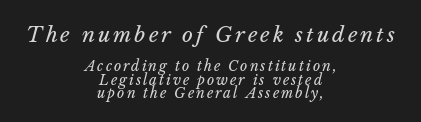
{"italic": "yes", "lean": "right", "slant_degrees": 14, "bold": "no", "underline": "no", "align": "center", "line_spacing": "tight", "line_spacing_ratio": 0.97, "larger_block": "first", "size_ratio": 1.5, "glyph_px": 21}
